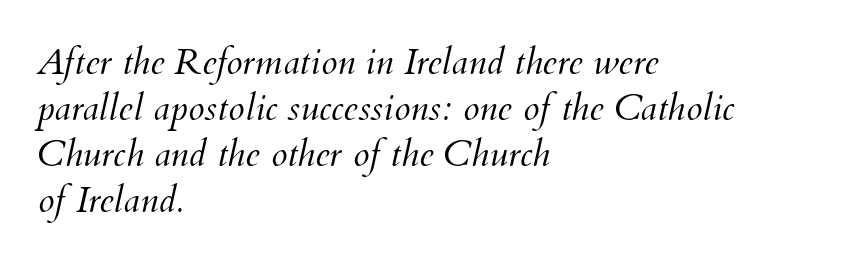
{"italic": "yes", "lean": "right", "slant_degrees": 12, "bold": "no", "weight": "light", "width": "normal", "stroke_contrast": "medium", "x_height": "small", "monospaced": "no", "underline": "no", "align": "left", "line_spacing_ratio": 1.24, "letter_spacing": "normal", "letter_spacing_em": 0.0, "glyph_px": 37}
